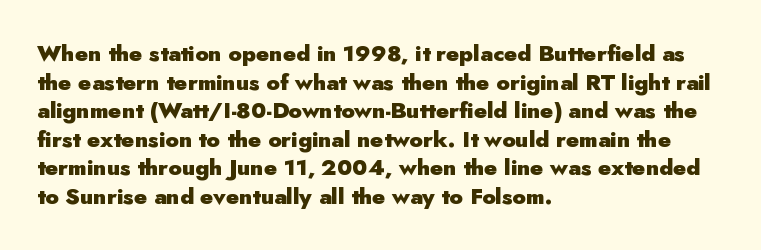
Q: Is the text bold? A: Yes.
Q: Is the text italic (slanted)? A: No, it is upright.
Q: Is the text underlined? A: No.
Q: How is the paragraph aligned? A: Left-aligned.
Q: Is the spacing between letters normal or unusually wide? A: Normal.
Q: Is the spacing between lines tight, normal or loose? A: Normal.
